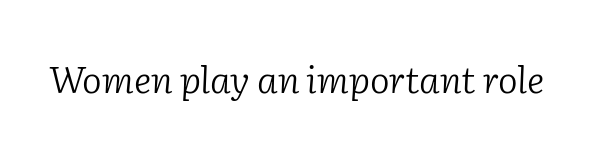
Q: Is the text bold? A: No.
Q: Is the text italic (slanted)? A: Yes, it leans right by about 2 degrees.
Q: Is the typeface a serif or a sans-serif typeface? A: Serif.
Q: Is the text underlined? A: No.
Q: Is the spacing between letters normal or unusually wide? A: Normal.
Q: Width (condensed, normal, or wide)? A: Normal.
Q: Stroke contrast? A: Low.
Q: x-height? A: Medium.
Q: Monospaced? A: No.
